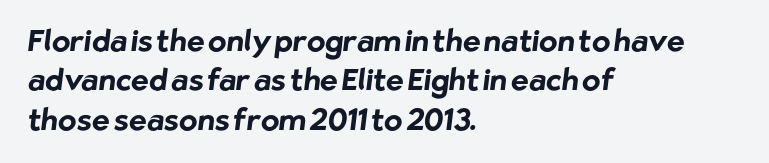
In terms of leading, this rendering sits right in the middle. The passage shown is emphatically bold. Descenders are the only things crossing below the line. These lines keep a tight, regular rhythm from letter to letter. This sample is left-justified, so line endings fall wherever the words run out. The rendering uses natural spacing where letterforms have individual widths.
